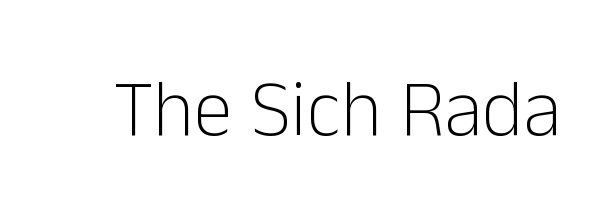
Q: Is the text bold? A: No.
Q: Is the text italic (slanted)? A: No, it is upright.
Q: Is the typeface a serif or a sans-serif typeface? A: Sans-serif.
Q: Is the text underlined? A: No.
Q: Is the spacing between letters normal or unusually wide? A: Normal.
Q: Width (condensed, normal, or wide)? A: Normal.
Q: Stroke contrast? A: Low.
Q: x-height? A: Medium.
Q: Monospaced? A: No.
